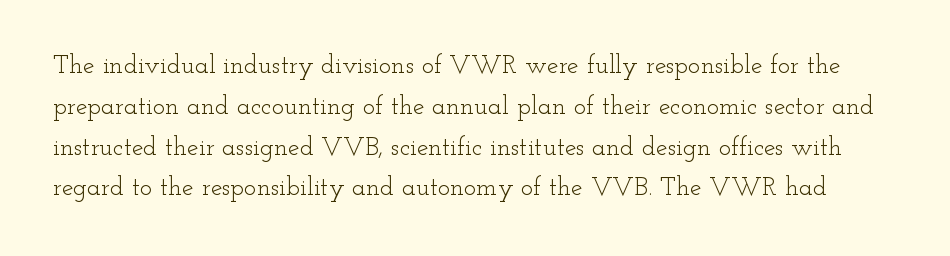
Heaviness? Minimal to ordinary, like unemphasized prose. This sample uses plain, unmodified letter spacing. The line-height multiplier appears to be the usual default. Posture: straight, roman, zero tilt.
